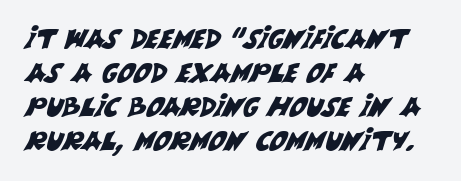
{"underline": "no", "align": "left", "line_spacing": "normal", "line_spacing_ratio": 1.26, "letter_spacing": "normal", "letter_spacing_em": 0.0, "glyph_px": 27}
